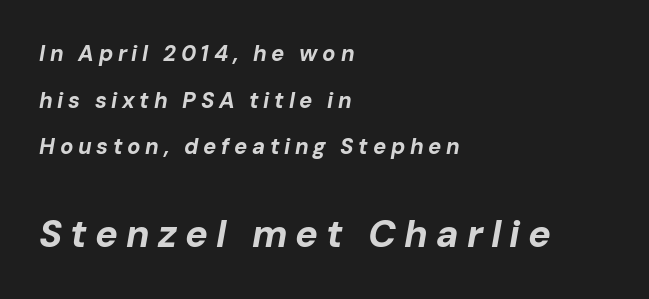
{"italic": "yes", "lean": "right", "slant_degrees": 10, "bold": "yes", "weight": "bold", "width": "normal", "stroke_contrast": "low", "x_height": "medium", "monospaced": "no", "underline": "no", "align": "left", "line_spacing": "loose", "line_spacing_ratio": 2.12, "letter_spacing": "wide", "letter_spacing_em": 0.21, "larger_block": "second", "size_ratio": 1.73, "glyph_px": 38}
